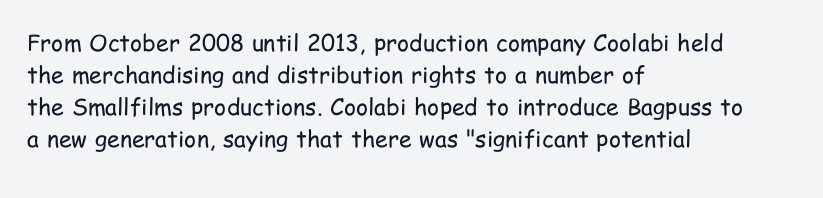
Caption: standard tracking, unaltered. Does the leading feel generous? No, just average. The lines are quadded left. Check the space under the baseline: it is left empty.
